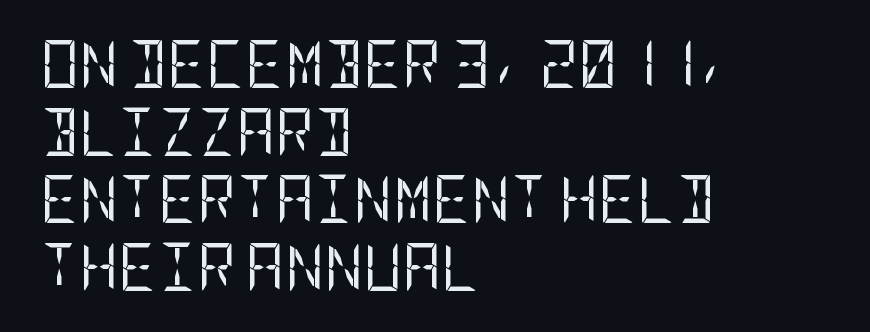
The image shows 48 px regular-weight, condensed sans-serif type, upright; set left-aligned, normal line spacing (1.41x), normal letter spacing, not underlined; low stroke contrast and a large x-height.
